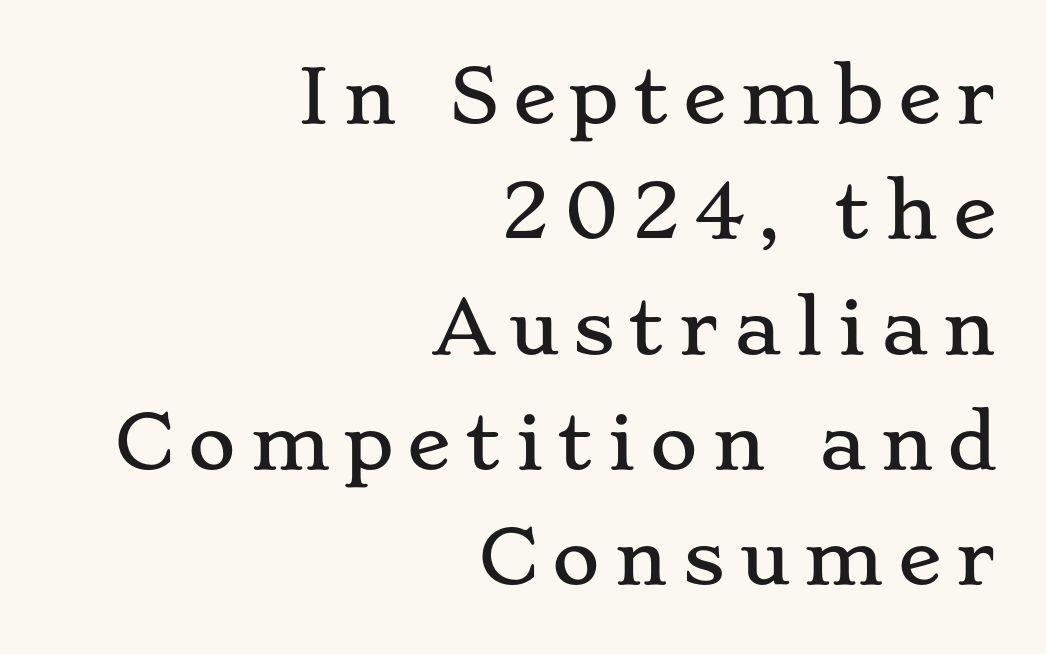
The passage shown is typed in a proportional face where columns would drift. The compositor pushed each line to the right boundary. Look at the bottom of the vertical strokes: they flare into serifs here. Whoever set this chose a conventional vertical rhythm. Posture: straight, roman, zero tilt. Rule under the text: the space is simply empty.
